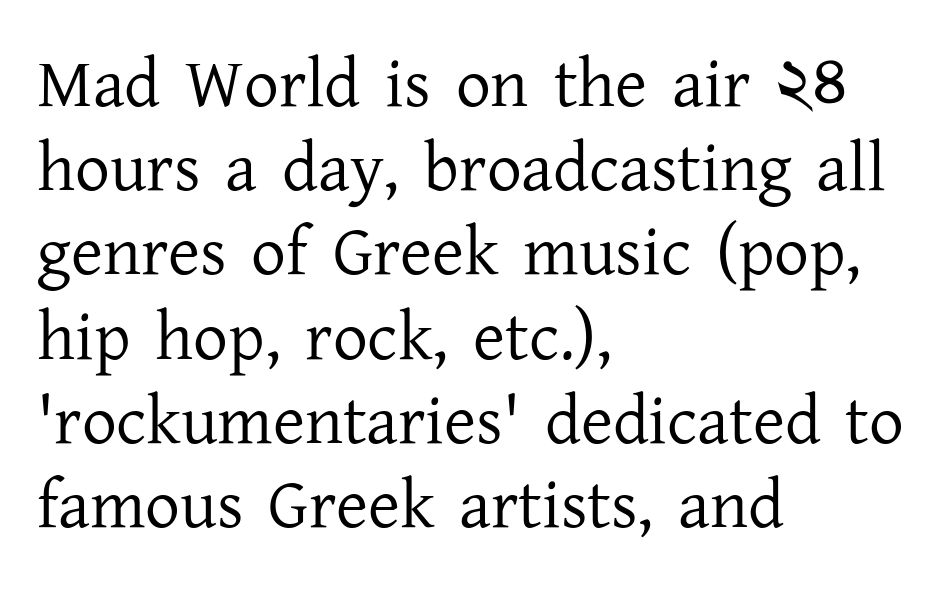
Looks like regular typesetting: each glyph gets only the width it needs. Old-style or modern, the face here clearly has serifs. Compared with a typical body face, this is equally light or lighter still. The rag falls on the right side of this text block.
